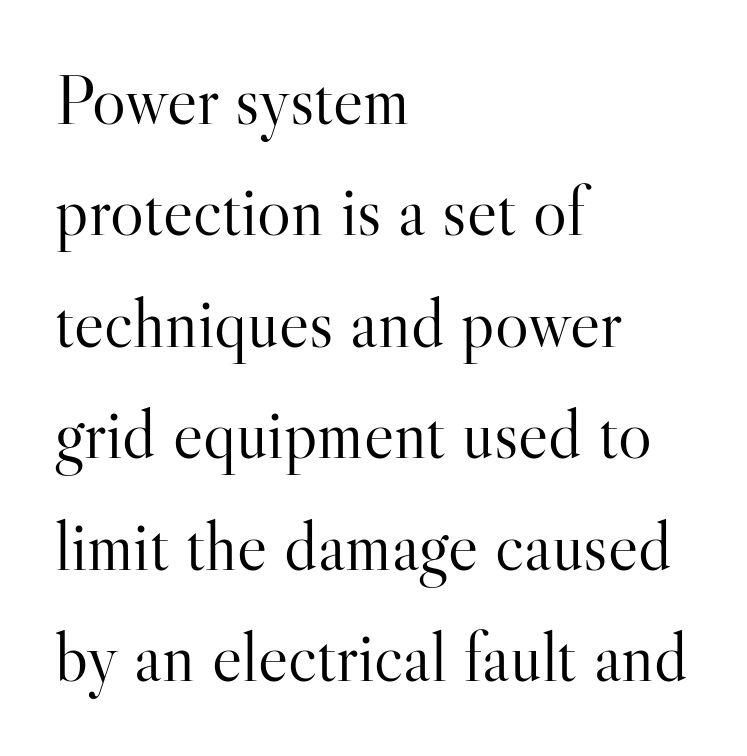
{"serif": "yes", "italic": "no", "bold": "no", "weight": "light", "width": "normal", "stroke_contrast": "high", "x_height": "small", "monospaced": "no", "underline": "no", "align": "left", "line_spacing": "normal", "line_spacing_ratio": 1.57, "letter_spacing": "normal", "letter_spacing_em": 0.0, "glyph_px": 71}
